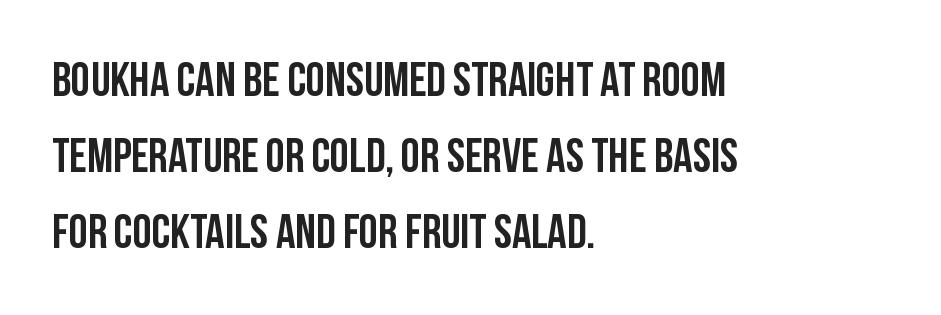
Q: Is the text italic (slanted)? A: No, it is upright.
Q: Is the typeface a serif or a sans-serif typeface? A: Sans-serif.
Q: Is the text underlined? A: No.
Q: How is the paragraph aligned? A: Left-aligned.
Q: Is the spacing between letters normal or unusually wide? A: Normal.
Q: Is the spacing between lines tight, normal or loose? A: Normal.
Q: Width (condensed, normal, or wide)? A: Condensed.
Q: Stroke contrast? A: Low.
Q: x-height? A: Large.
Q: Monospaced? A: No.
